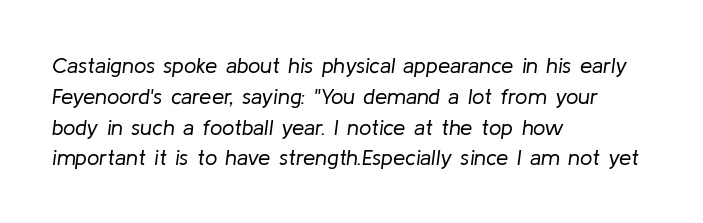
This rendering features lettering with no underline. Observe the ordinary spacing: letters are neighbours, not strangers. Tall strokes in this sample are angled rather than plumb. Does the copy run flush right? No — it runs flush left. No heavy texture on the line: the type isn't bold. Notice how descenders clear the ascenders below comfortably — that's standard leading.
